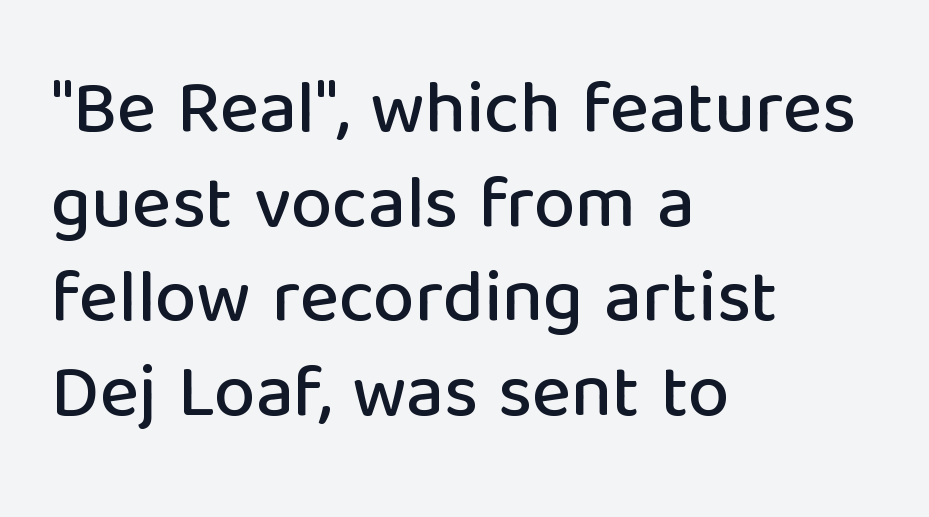
{"serif": "no", "italic": "no", "width": "normal", "stroke_contrast": "low", "x_height": "medium", "monospaced": "no", "underline": "no", "align": "left", "line_spacing": "normal", "line_spacing_ratio": 1.28, "letter_spacing": "normal", "letter_spacing_em": 0.0, "glyph_px": 74}
